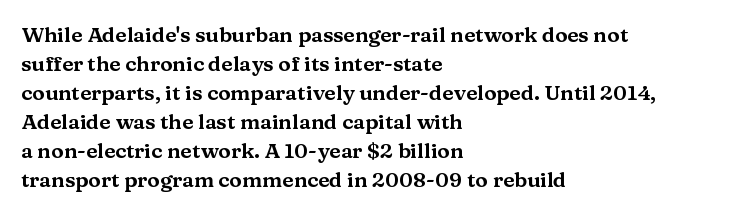
Does the leading feel generous? No, just average. Nobody touched the tracking dial on this one. This is the regular roman posture of the typeface. Visually the block forms a straight wall on the left and a jagged coastline on the right.
